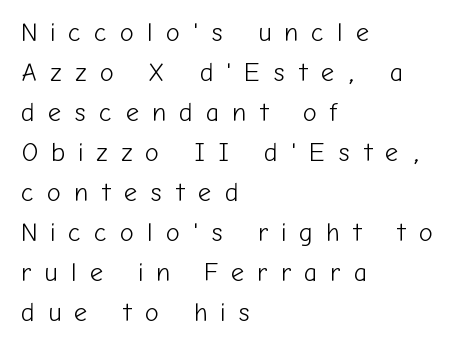
The image shows 26 px text type, upright; set left-aligned, normal line spacing (1.54x), unusually wide letter spacing (+0.5 em), not underlined.
